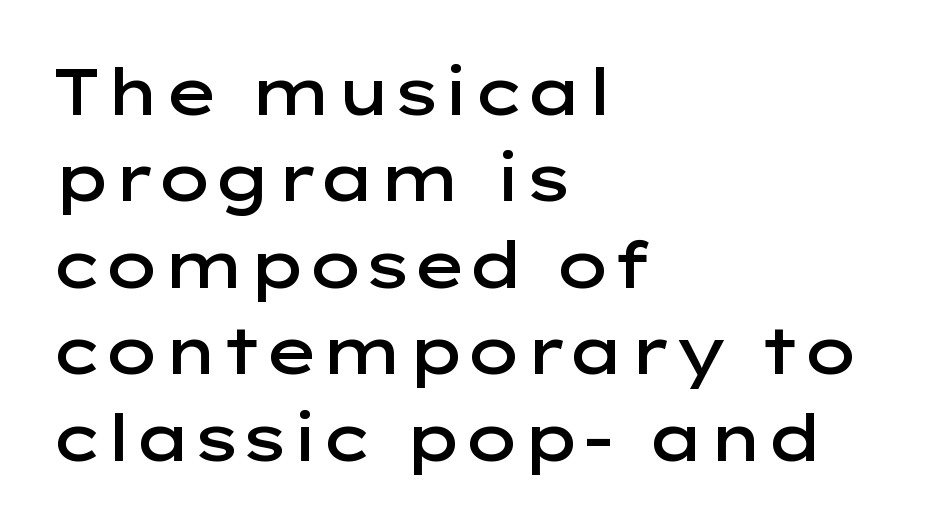
{"serif": "no", "italic": "no", "bold": "semi", "weight": "semibold", "width": "wide", "stroke_contrast": "low", "x_height": "medium", "monospaced": "no", "underline": "no", "align": "left", "line_spacing": "normal", "line_spacing_ratio": 1.35, "letter_spacing": "normal", "letter_spacing_em": 0.0, "glyph_px": 64}
